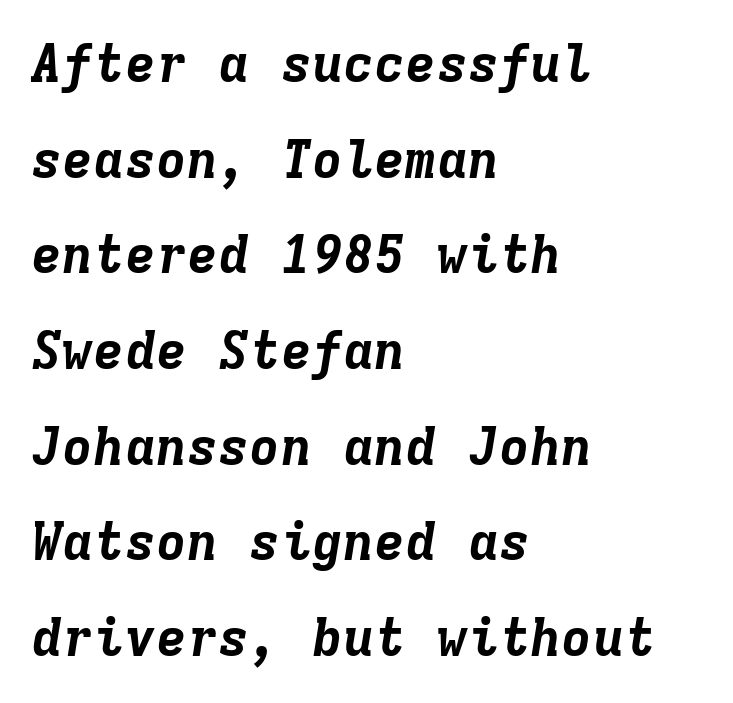
The face used here is monospaced, like something from a code editor. Heavy-handed strokes throughout: this text is bold. The string is rendered with underlining switched off. The horizontal fit of the characters is conventional and even. These lines were composed using italics.
